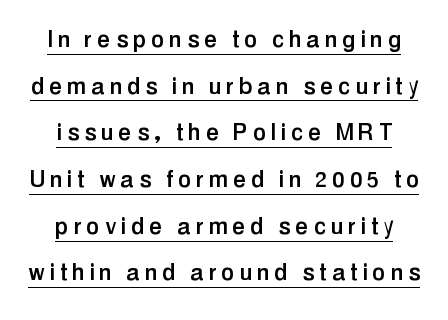
The image shows 29 px condensed sans-serif type, upright; set normal line spacing (1.61x), unusually wide letter spacing (+0.2 em), underlined; low stroke contrast and a medium x-height.
